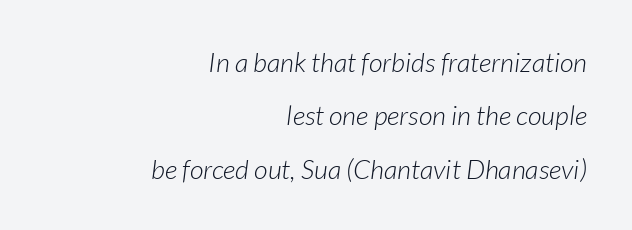
{"italic": "yes", "lean": "right", "slant_degrees": 7, "bold": "no", "underline": "no", "align": "right", "line_spacing": "loose", "line_spacing_ratio": 1.98, "letter_spacing": "normal", "letter_spacing_em": 0.0, "glyph_px": 27}
